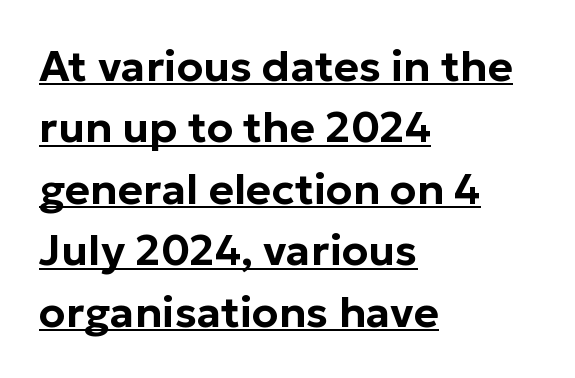
Q: Is the text italic (slanted)? A: No, it is upright.
Q: Is the typeface a serif or a sans-serif typeface? A: Sans-serif.
Q: Is the text underlined? A: Yes.
Q: How is the paragraph aligned? A: Left-aligned.
Q: Is the spacing between letters normal or unusually wide? A: Normal.
Q: Is the spacing between lines tight, normal or loose? A: Normal.
Q: Width (condensed, normal, or wide)? A: Normal.
Q: Stroke contrast? A: Low.
Q: x-height? A: Medium.
Q: Monospaced? A: No.
